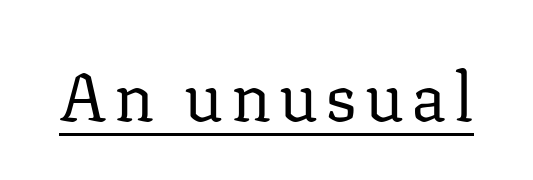
The image shows 67 px regular-weight serif type, upright; set underlined; low stroke contrast and a medium x-height.
